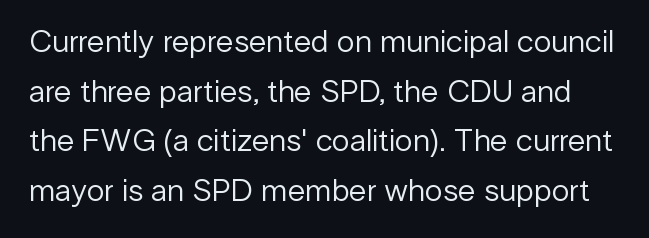
Q: Is the text bold? A: No.
Q: Is the text italic (slanted)? A: No, it is upright.
Q: Is the typeface a serif or a sans-serif typeface? A: Sans-serif.
Q: Is the text underlined? A: No.
Q: Is the spacing between letters normal or unusually wide? A: Normal.
Q: Is the spacing between lines tight, normal or loose? A: Normal.
Q: Width (condensed, normal, or wide)? A: Normal.
Q: Stroke contrast? A: Low.
Q: x-height? A: Medium.
Q: Monospaced? A: No.
